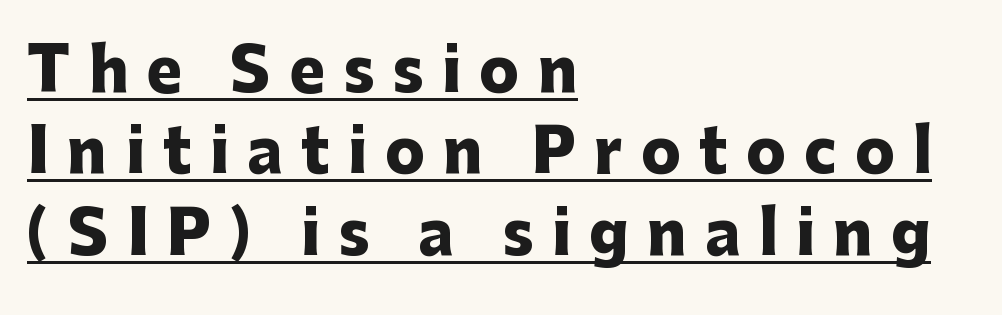
Q: Is the text bold? A: Yes.
Q: Is the text italic (slanted)? A: No, it is upright.
Q: Is the typeface a serif or a sans-serif typeface? A: Sans-serif.
Q: Is the text underlined? A: Yes.
Q: How is the paragraph aligned? A: Left-aligned.
Q: Is the spacing between letters normal or unusually wide? A: Unusually wide.
Q: Is the spacing between lines tight, normal or loose? A: Normal.
Q: Width (condensed, normal, or wide)? A: Normal.
Q: Stroke contrast? A: Low.
Q: x-height? A: Medium.
Q: Monospaced? A: No.
